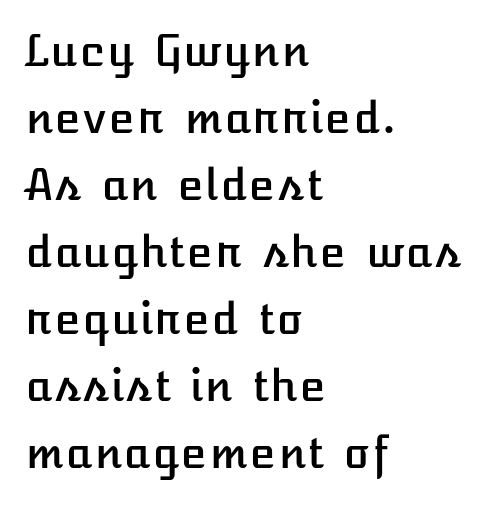
Q: Is the text italic (slanted)? A: No, it is upright.
Q: Is the text underlined? A: No.
Q: How is the paragraph aligned? A: Left-aligned.
Q: Is the spacing between letters normal or unusually wide? A: Normal.
Q: Is the spacing between lines tight, normal or loose? A: Normal.
Q: Width (condensed, normal, or wide)? A: Normal.
Q: Stroke contrast? A: Low.
Q: x-height? A: Medium.
